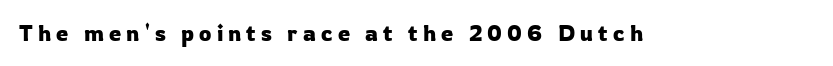
{"italic": "no", "underline": "no", "letter_spacing": "wide", "letter_spacing_em": 0.23, "glyph_px": 22}
